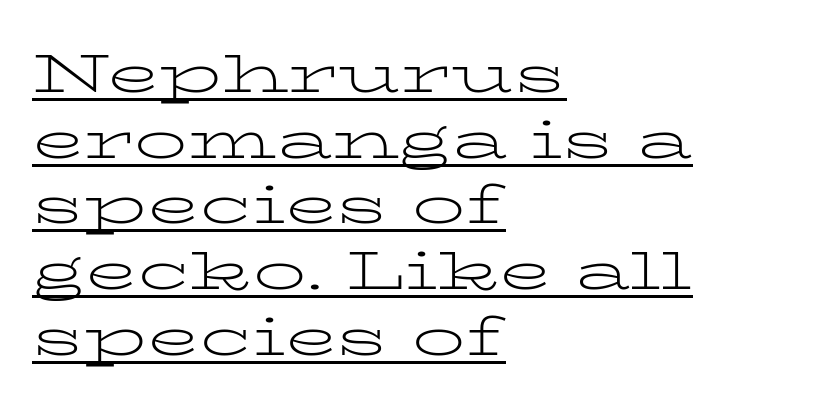
The image shows 53 px light, wide serif type, upright; set left-aligned, line spacing 1.24x, normal letter spacing, underlined; low stroke contrast and a medium x-height.
